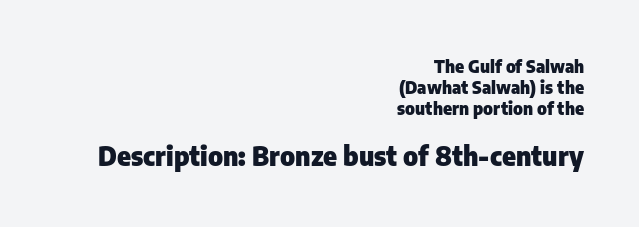
Does the copy run flush right? Yes — the right margin is perfectly even. The face used here is rendered with its standard letterfit. The characters look thick and weighty, a clear bold. Here the second block reads like a headline and the first like body copy.
